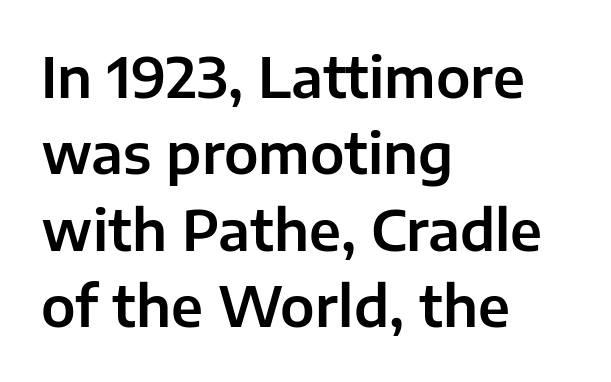
Q: Is the text italic (slanted)? A: No, it is upright.
Q: Is the typeface a serif or a sans-serif typeface? A: Sans-serif.
Q: Is the text underlined? A: No.
Q: How is the paragraph aligned? A: Left-aligned.
Q: Is the spacing between letters normal or unusually wide? A: Normal.
Q: Is the spacing between lines tight, normal or loose? A: Normal.
Q: Width (condensed, normal, or wide)? A: Normal.
Q: Stroke contrast? A: Low.
Q: x-height? A: Medium.
Q: Monospaced? A: No.
